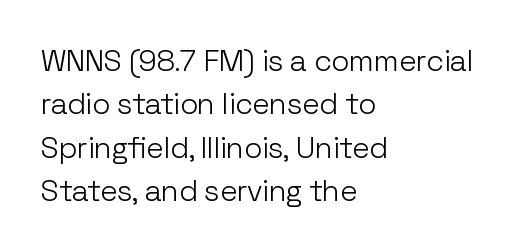
The image shows 30 px light sans-serif type, upright; set left-aligned, normal line spacing (1.45x), normal letter spacing, not underlined; low stroke contrast and a medium x-height.
